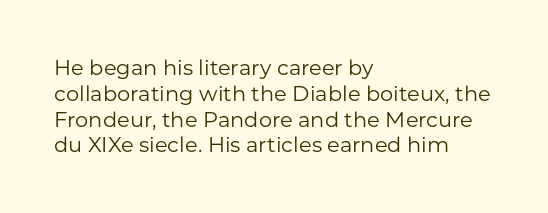
Visually the block forms a straight wall on the left and a jagged coastline on the right. This sample uses plain, unmodified letter spacing. The face looks like a standard text weight, possibly lighter. Check under the words: just untouched page. Does the lettering tilt? It doesn't — this is upright.
